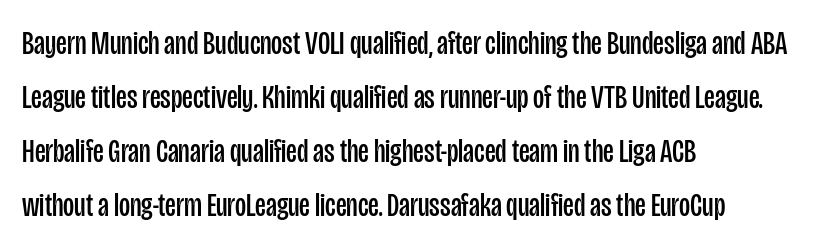
{"serif": "no", "italic": "no", "bold": "no", "weight": "regular", "width": "condensed", "stroke_contrast": "low", "x_height": "large", "monospaced": "no", "underline": "no", "align": "left", "line_spacing": "normal", "line_spacing_ratio": 1.59, "letter_spacing": "normal", "letter_spacing_em": 0.0, "glyph_px": 34}
